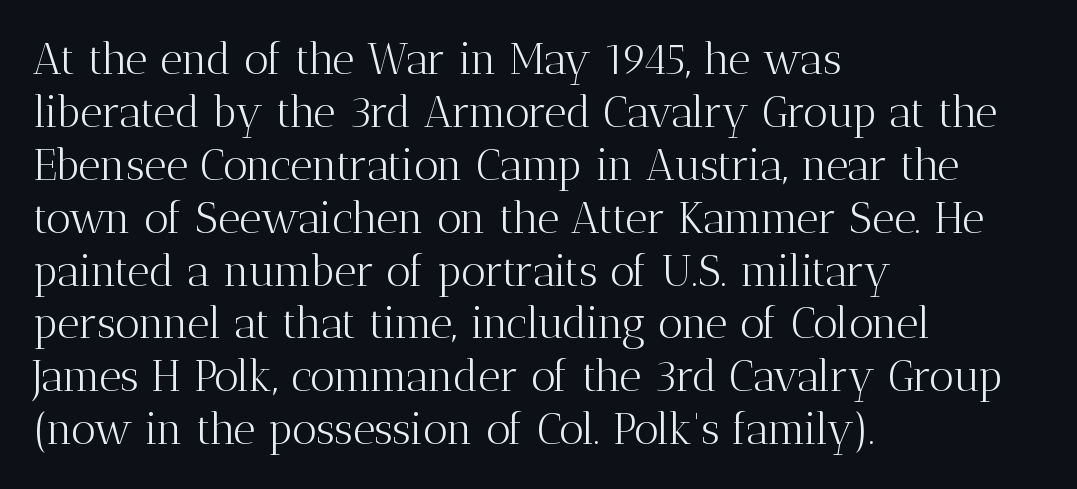
The area under the type is left untouched. Proportional: the letters do not fall into vertical columns. I'd call this a serif setting — the letters wear small feet. Ordinary non-slanted type is in use. You could call the tracking neutral — neither tight nor loose.
